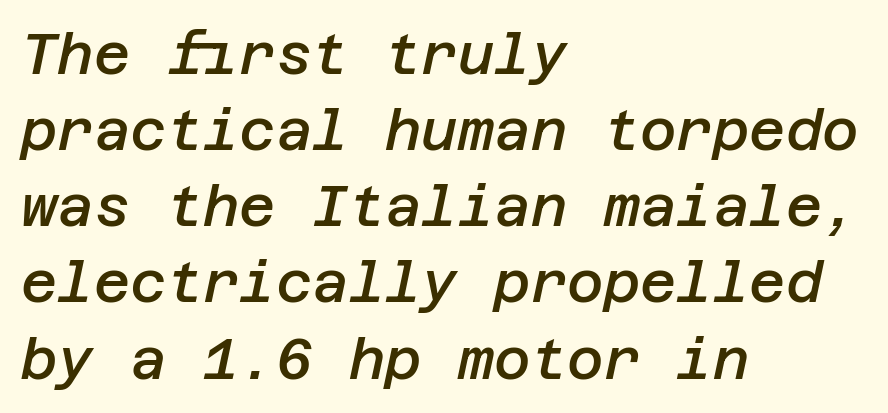
The image shows 56 px semibold type, italic (leaning right); set left-aligned, normal line spacing (1.36x), normal letter spacing, not underlined; low stroke contrast and a large x-height.
